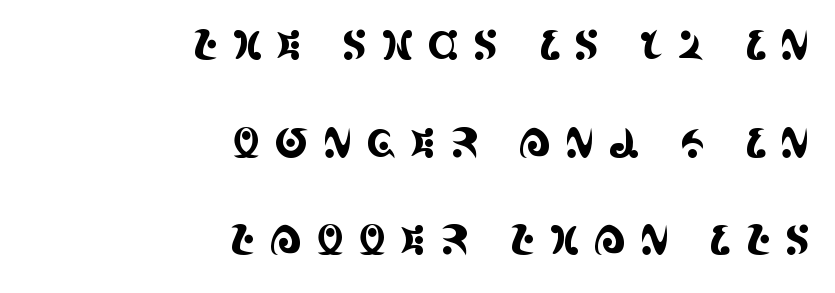
The image shows 41 px condensed serif type, upright; set right-aligned, loose line spacing (2.38x), unusually wide letter spacing (+0.33 em), not underlined; a large x-height.
